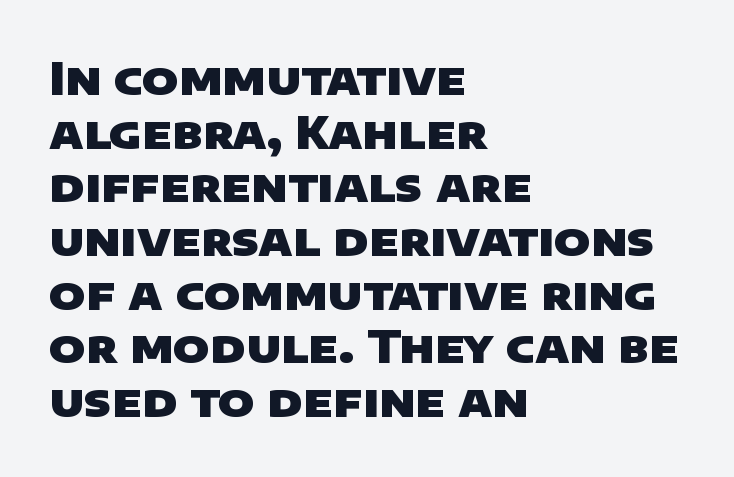
The image shows 44 px heavy, wide sans-serif type; set left-aligned, line spacing 1.22x, normal letter spacing, not underlined; low stroke contrast and a large x-height.
